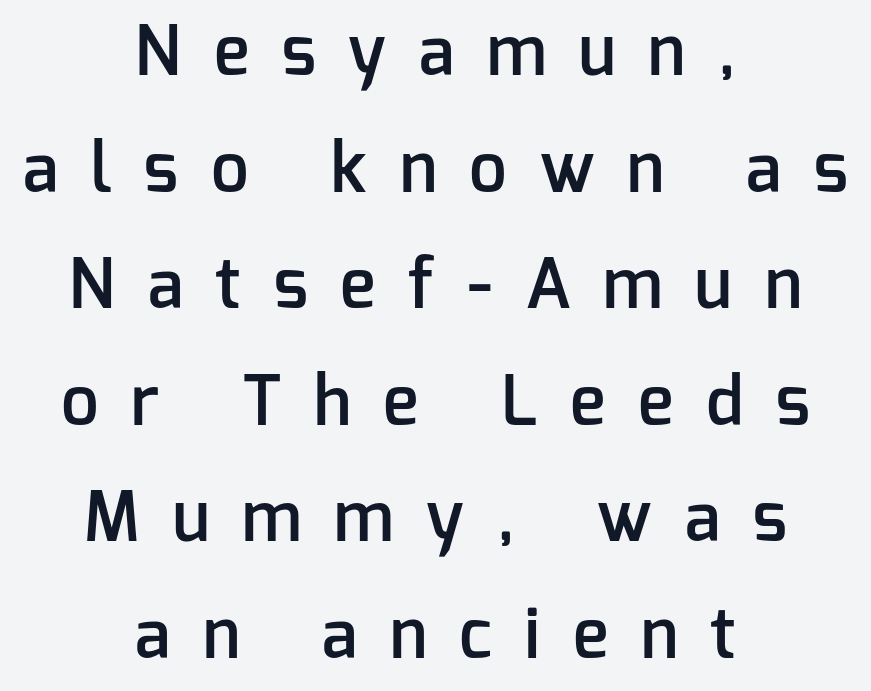
You can tell it's not italic because the verticals are truly vertical. Note: no serifs on the glyphs. The text block is weighted toward neither margin, spreading evenly from the middle. Character widths vary here, with narrow letters taking less room than wide ones.
